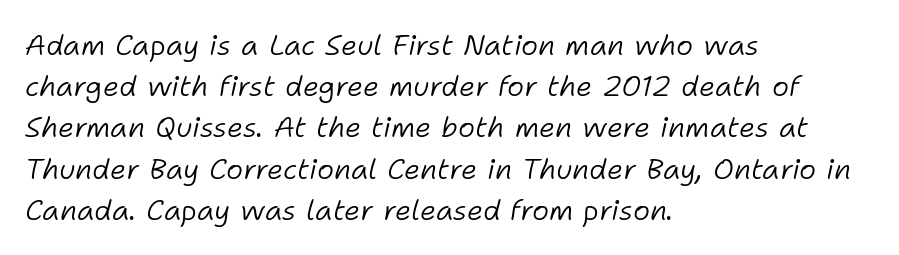
The image shows 29 px light type, italic (leaning right); set left-aligned, normal line spacing (1.42x), normal letter spacing, not underlined; low stroke contrast and a medium x-height.
